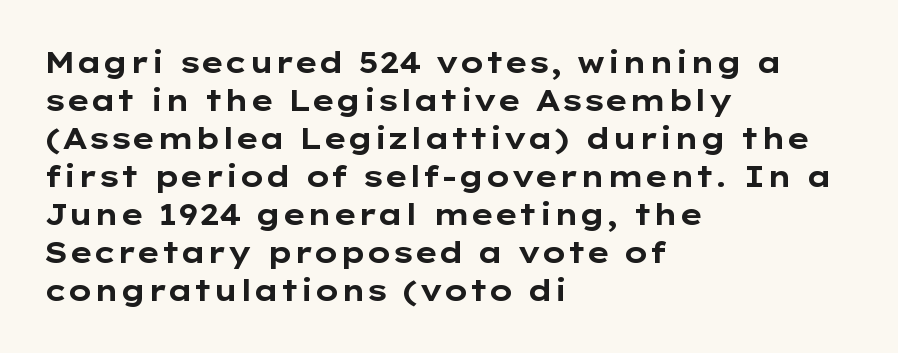
{"serif": "no", "italic": "no", "bold": "yes", "weight": "bold", "width": "wide", "stroke_contrast": "low", "x_height": "medium", "monospaced": "no", "underline": "no", "align": "left", "line_spacing": "normal", "line_spacing_ratio": 1.31, "letter_spacing": "normal", "letter_spacing_em": 0.0, "glyph_px": 29}
